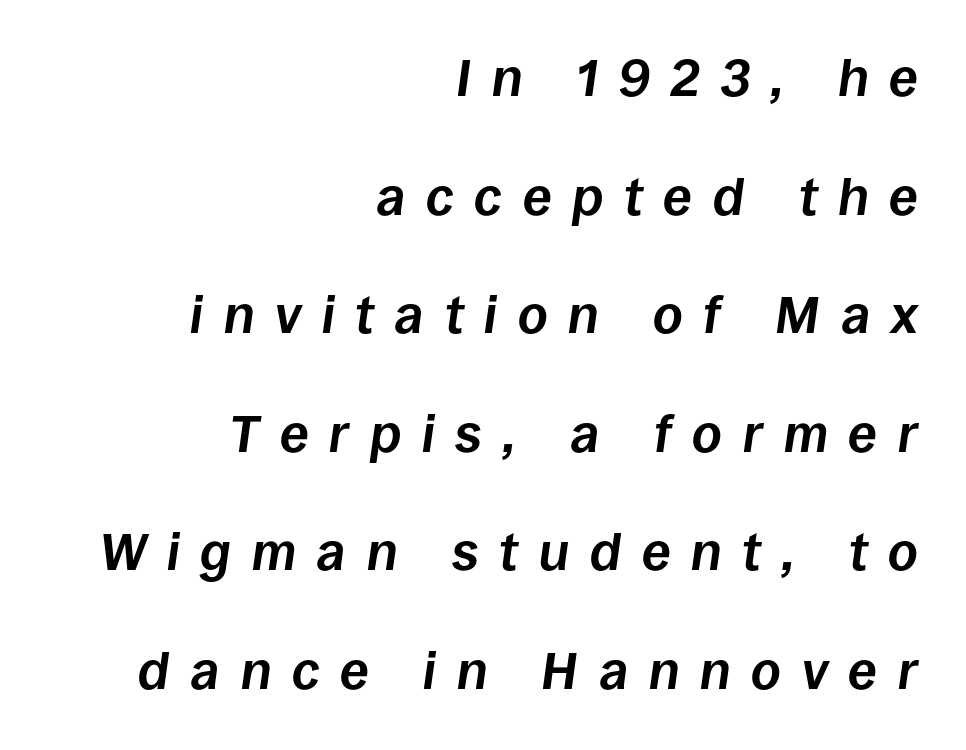
Q: Is the text bold? A: Yes.
Q: Is the text italic (slanted)? A: Yes, it leans right by about 8 degrees.
Q: Is the text underlined? A: No.
Q: How is the paragraph aligned? A: Right-aligned.
Q: Is the spacing between letters normal or unusually wide? A: Unusually wide.
Q: Is the spacing between lines tight, normal or loose? A: Loose.
Q: Width (condensed, normal, or wide)? A: Normal.
Q: Stroke contrast? A: Low.
Q: x-height? A: Large.
Q: Monospaced? A: No.
